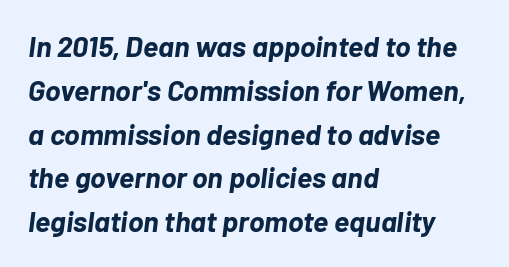
The image shows 29 px bold type, italic (leaning right); set left-aligned, normal line spacing (1.51x), normal letter spacing, not underlined; low stroke contrast and a medium x-height.
